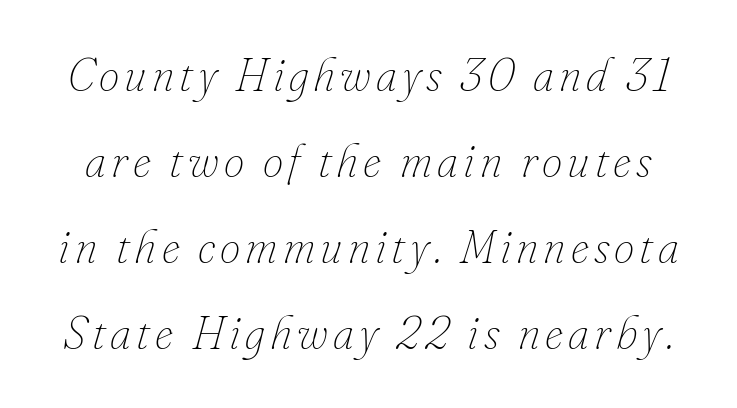
The image shows 46 px thin type, italic (leaning right); set line spacing 1.87x, not underlined; low stroke contrast and a small x-height.
